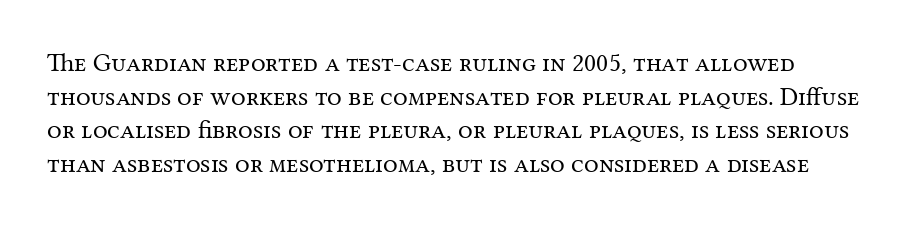
Caption: standard tracking, unaltered. Normally led — the rows are evenly, conventionally spaced. The specimen omits any rule beneath the text block's lines. The font is comparable to plain body text, perhaps lighter. The letters stand straight up with perfectly vertical stems.
